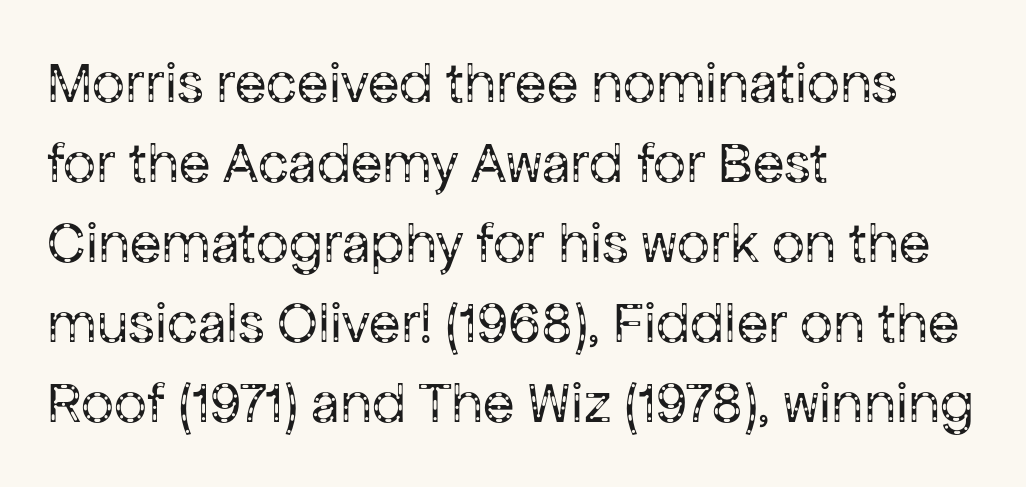
The letters advance in unequal steps, a hallmark of proportional type. The strip under each line holds only bare page. The designer left line spacing at the default. Spacing between characters is what you'd get straight out of the box. Every stem runs plumb, perpendicular to the baseline. The paragraph shown leans on its left margin.
